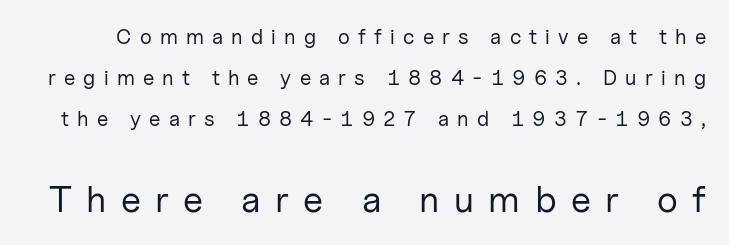
The image shows 37 px regular-weight sans-serif type, upright; set loose line spacing (1.96x), unusually wide letter spacing (+0.39 em), not underlined; the second (bottom) block is 1.76x larger; low stroke contrast and a medium x-height.
